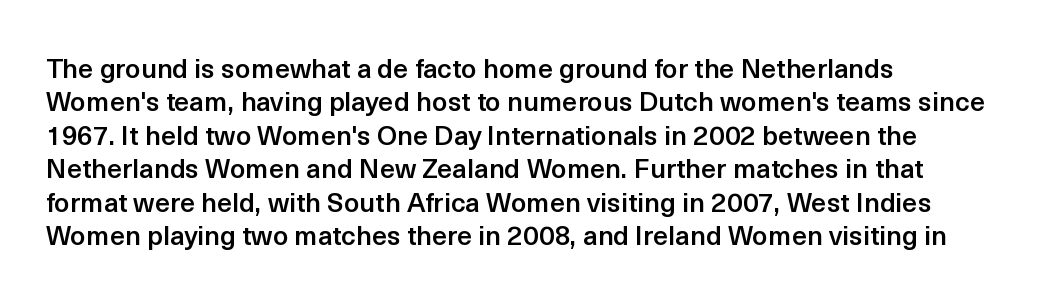
{"italic": "no", "bold": "semi", "underline": "no", "align": "left", "line_spacing_ratio": 1.24, "letter_spacing": "normal", "letter_spacing_em": 0.0, "glyph_px": 27}
